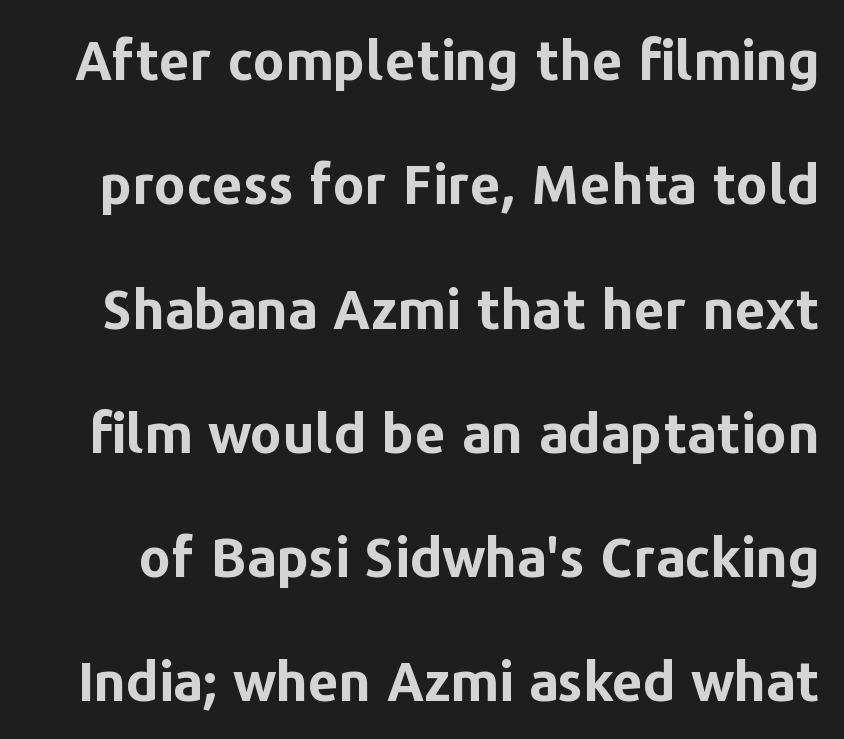
The image shows 55 px bold sans-serif type, upright; set loose line spacing (2.26x), normal letter spacing, not underlined; low stroke contrast and a medium x-height.
